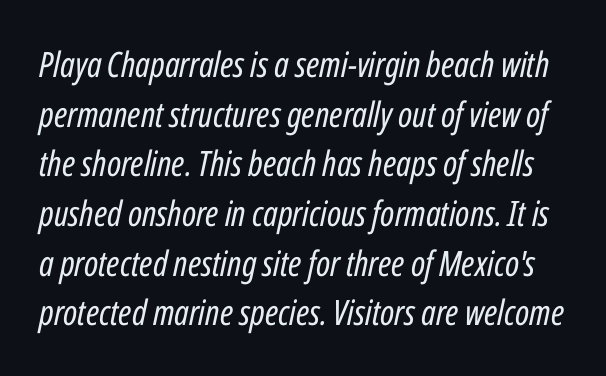
Check under the words: just untouched page. This rendering leaves character spacing at its baseline value. Each letter keeps its own natural width here, so spacing adapts to shape. Quick note: italic. Each stroke keeps to a modest, everyday thickness or less. The block of text has a typical density, with ordinary space between rows.
